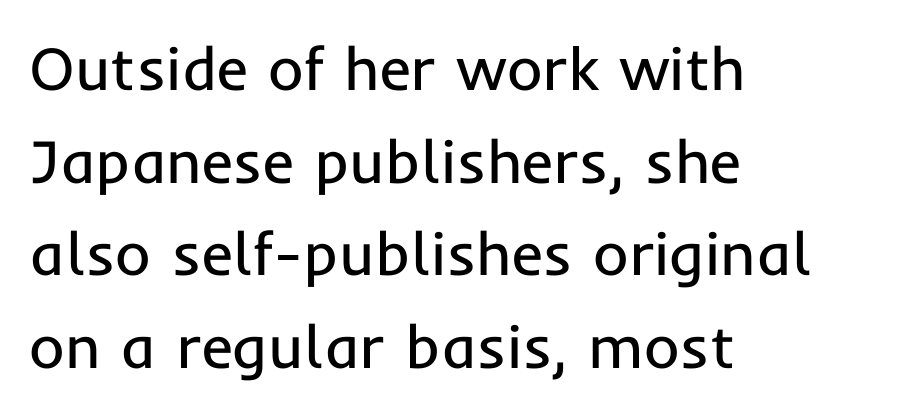
Q: Is the text bold? A: No.
Q: Is the text italic (slanted)? A: No, it is upright.
Q: Is the typeface a serif or a sans-serif typeface? A: Sans-serif.
Q: Is the text underlined? A: No.
Q: How is the paragraph aligned? A: Left-aligned.
Q: Is the spacing between letters normal or unusually wide? A: Normal.
Q: Is the spacing between lines tight, normal or loose? A: Normal.
Q: Width (condensed, normal, or wide)? A: Normal.
Q: Stroke contrast? A: Low.
Q: x-height? A: Medium.
Q: Monospaced? A: No.
